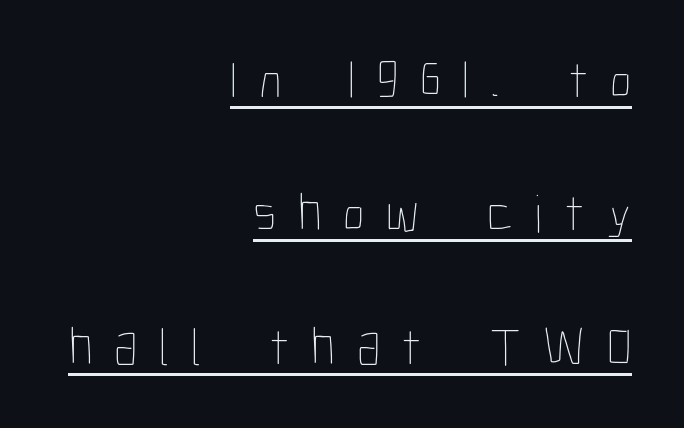
Q: Is the text bold? A: No.
Q: Is the text italic (slanted)? A: No, it is upright.
Q: Is the text underlined? A: Yes.
Q: How is the paragraph aligned? A: Right-aligned.
Q: Is the spacing between letters normal or unusually wide? A: Unusually wide.
Q: Is the spacing between lines tight, normal or loose? A: Loose.
Q: Width (condensed, normal, or wide)? A: Condensed.
Q: Stroke contrast? A: Low.
Q: x-height? A: Medium.
Q: Monospaced? A: No.
